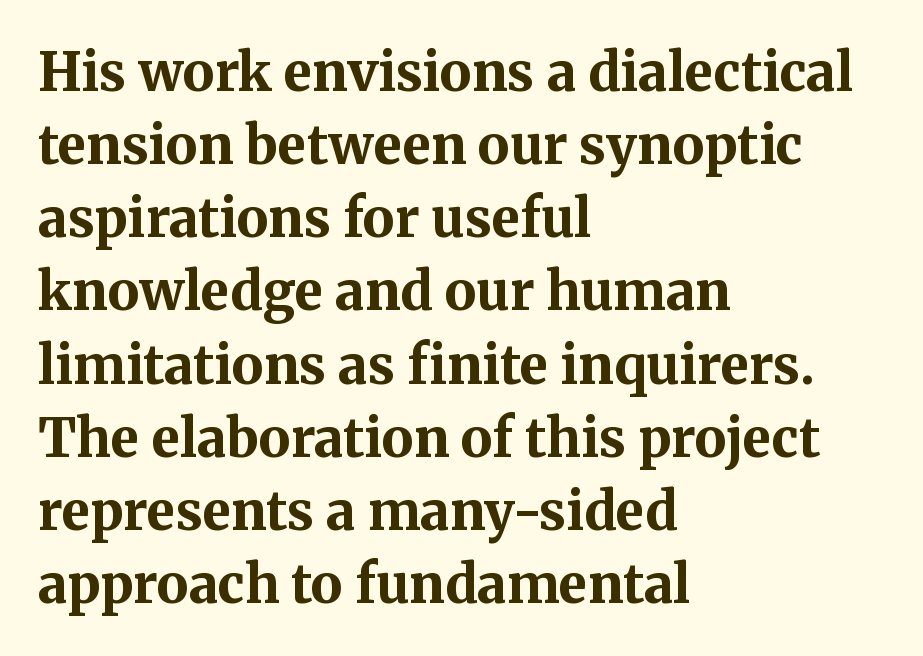
The image shows 53 px bold serif type, upright; set left-aligned, normal line spacing (1.38x), normal letter spacing, not underlined; medium stroke contrast and a medium x-height.
